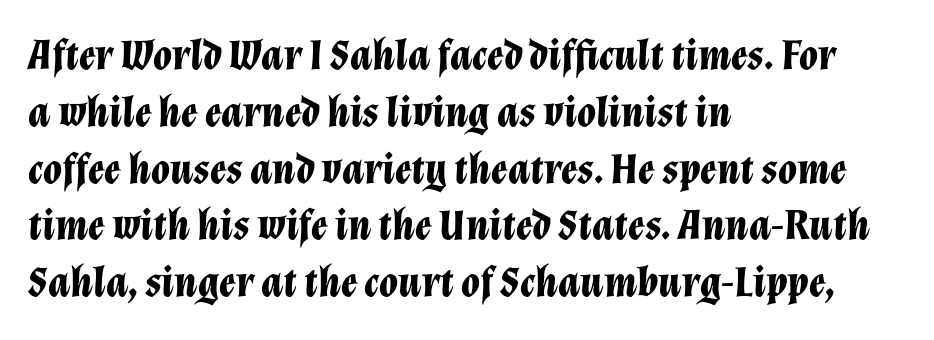
The image shows 43 px bold type, italic (leaning right); set left-aligned, normal line spacing (1.32x), normal letter spacing, not underlined; low stroke contrast and a medium x-height.
